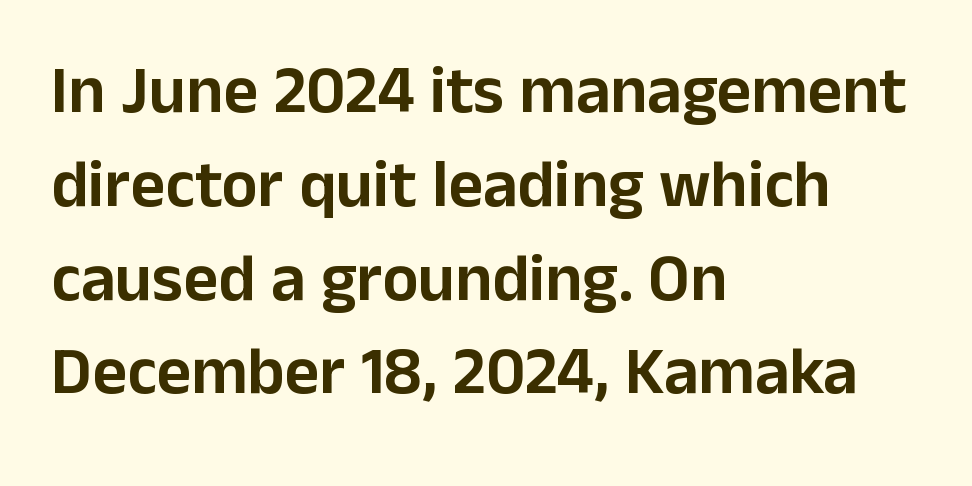
The image shows 67 px sans-serif type, upright; set left-aligned, normal line spacing (1.4x), normal letter spacing, not underlined; low stroke contrast and a medium x-height.
